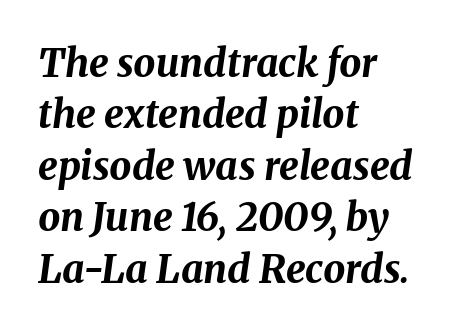
Q: Is the text bold? A: Yes.
Q: Is the text italic (slanted)? A: Yes, it leans right by about 8 degrees.
Q: Is the text underlined? A: No.
Q: How is the paragraph aligned? A: Left-aligned.
Q: Is the spacing between letters normal or unusually wide? A: Normal.
Q: Is the spacing between lines tight, normal or loose? A: Normal.
Q: Width (condensed, normal, or wide)? A: Normal.
Q: Stroke contrast? A: Medium.
Q: x-height? A: Medium.
Q: Monospaced? A: No.
